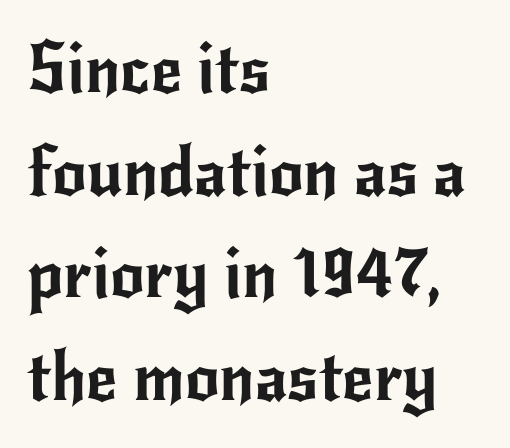
Tracking value appears to be zero — textbook default spacing. Quick note: interline space is typical. If you drew a line through each stem, it would be perfectly vertical. Font category for this specimen: sans-serif. Spacing verdict: proportional, widths tailored to each character. Check the space under the baseline: it is left empty.
